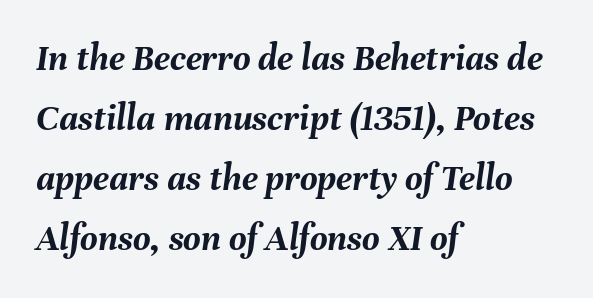
The image shows 38 px semibold type, italic (leaning right); set left-aligned, normal line spacing (1.58x), normal letter spacing, not underlined; medium stroke contrast and a medium x-height.
